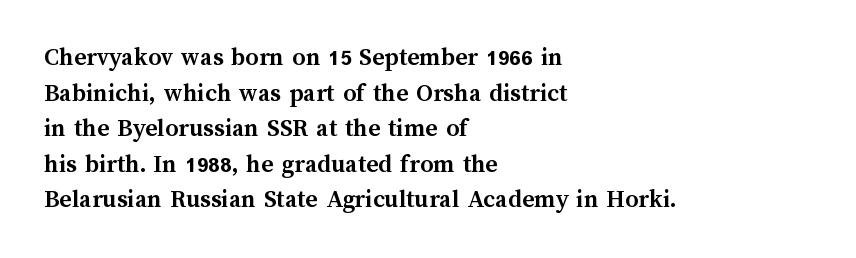
The image shows 26 px bold type, upright; set left-aligned, normal line spacing (1.37x), normal letter spacing, not underlined.
